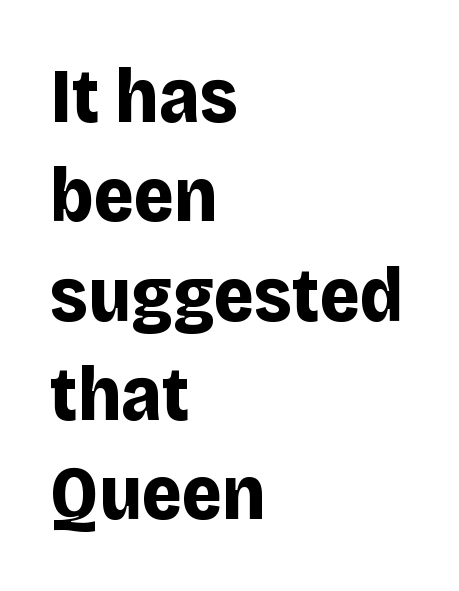
Q: Is the text bold? A: Yes.
Q: Is the text italic (slanted)? A: No, it is upright.
Q: Is the typeface a serif or a sans-serif typeface? A: Sans-serif.
Q: Is the text underlined? A: No.
Q: How is the paragraph aligned? A: Left-aligned.
Q: Is the spacing between letters normal or unusually wide? A: Normal.
Q: Is the spacing between lines tight, normal or loose? A: Normal.
Q: Width (condensed, normal, or wide)? A: Normal.
Q: Stroke contrast? A: Low.
Q: x-height? A: Large.
Q: Monospaced? A: No.
